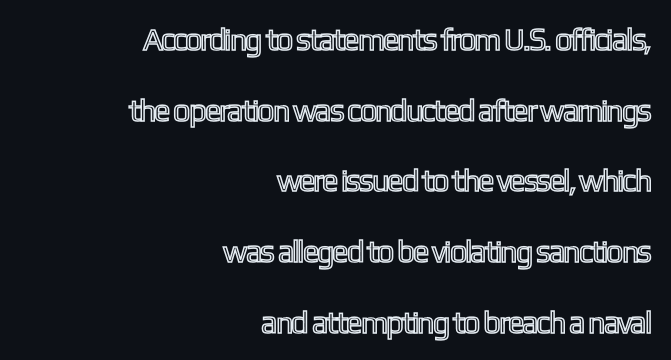
Q: Is the text italic (slanted)? A: No, it is upright.
Q: Is the text underlined? A: No.
Q: How is the paragraph aligned? A: Right-aligned.
Q: Is the spacing between letters normal or unusually wide? A: Normal.
Q: Is the spacing between lines tight, normal or loose? A: Loose.
Q: Width (condensed, normal, or wide)? A: Condensed.
Q: x-height? A: Medium.
Q: Monospaced? A: No.
